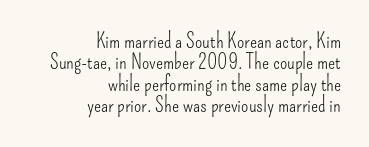
{"italic": "no", "bold": "no", "underline": "no", "align": "right", "line_spacing": "tight", "line_spacing_ratio": 1.02, "letter_spacing": "normal", "letter_spacing_em": 0.0, "glyph_px": 21}
